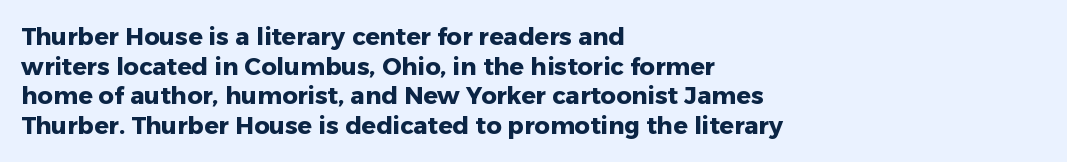
{"italic": "no", "bold": "yes", "underline": "no", "align": "left", "line_spacing_ratio": 1.23, "letter_spacing": "normal", "letter_spacing_em": 0.0, "glyph_px": 24}
